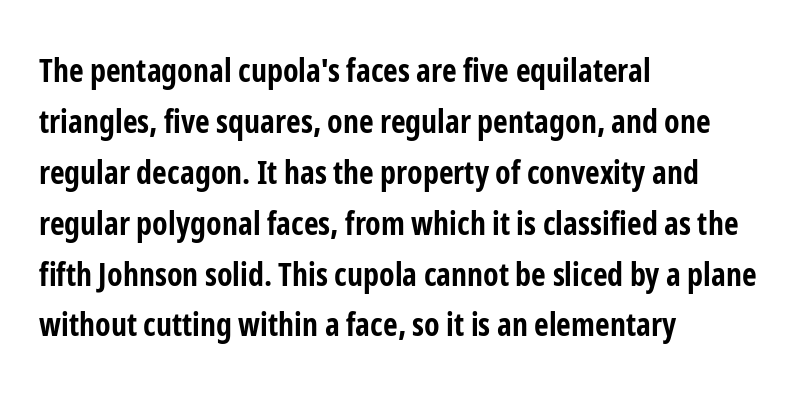
The image shows 32 px bold, condensed sans-serif type, upright; set left-aligned, normal line spacing (1.59x), normal letter spacing, not underlined; low stroke contrast and a medium x-height.
